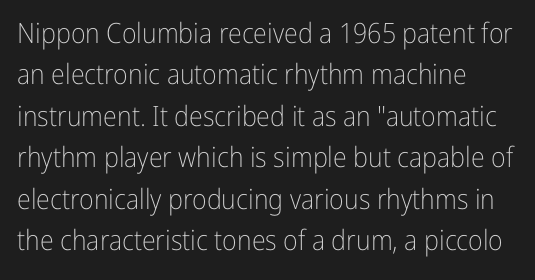
{"serif": "no", "italic": "no", "bold": "no", "weight": "light", "width": "condensed", "stroke_contrast": "low", "x_height": "medium", "monospaced": "no", "underline": "no", "align": "left", "line_spacing": "normal", "line_spacing_ratio": 1.48, "letter_spacing": "normal", "letter_spacing_em": 0.0, "glyph_px": 28}
